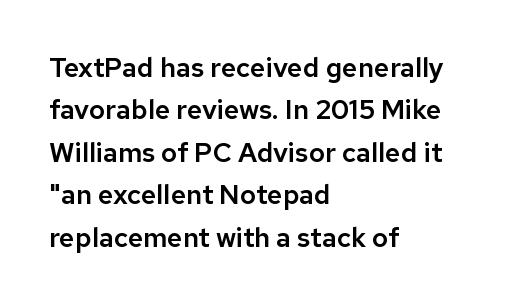
The image shows 27 px text type, upright; set left-aligned, normal line spacing (1.57x), normal letter spacing, not underlined.
